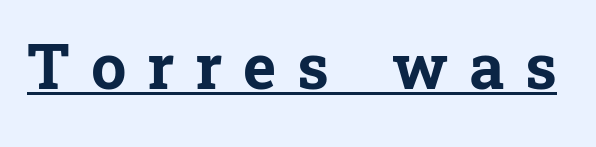
The image shows 63 px bold serif type, upright; set unusually wide letter spacing (+0.33 em), underlined; low stroke contrast and a medium x-height.
